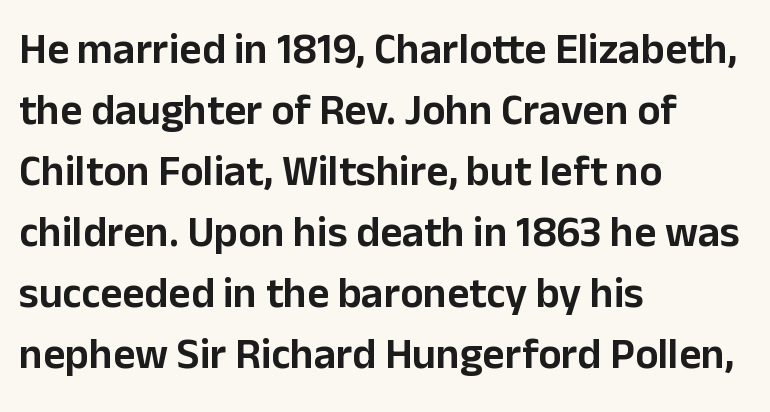
The image shows 43 px sans-serif type, upright; set left-aligned, normal line spacing (1.42x), normal letter spacing, not underlined; low stroke contrast and a medium x-height.
